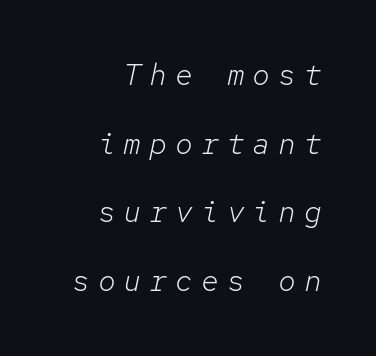
The image shows 30 px light type, italic (leaning right), monospaced; set right-aligned, loose line spacing (2.29x), unusually wide letter spacing (+0.26 em), not underlined; low stroke contrast and a medium x-height.
